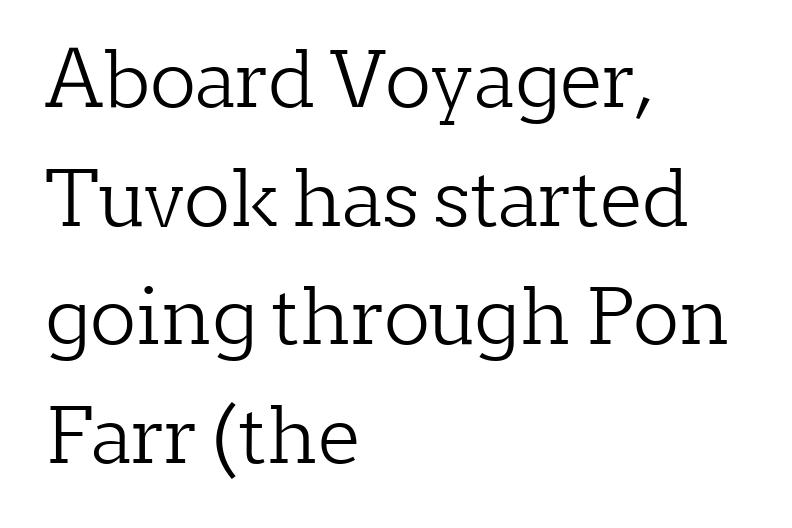
Words float on clear page, feet unadorned. This rendering uses left alignment, leaving the right contour irregular. Character widths vary here, with narrow letters taking less room than wide ones. A typesetter would call this leading conventional body-copy spacing. This rendering employs a face with finishing strokes, i.e., a serif. The characters are drawn with everyday or finer stroke widths.
